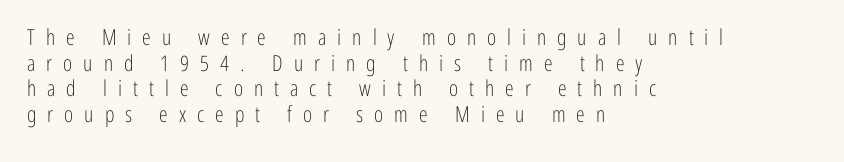
Q: Is the text bold? A: No.
Q: Is the text italic (slanted)? A: No, it is upright.
Q: Is the text underlined? A: No.
Q: How is the paragraph aligned? A: Left-aligned.
Q: Is the spacing between letters normal or unusually wide? A: Unusually wide.
